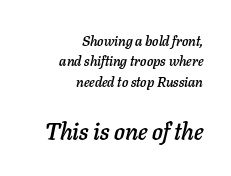
{"italic": "yes", "lean": "right", "slant_degrees": 11, "underline": "no", "align": "right", "line_spacing": "normal", "line_spacing_ratio": 1.46, "letter_spacing": "normal", "letter_spacing_em": 0.0, "larger_block": "second", "size_ratio": 1.71, "glyph_px": 24}
